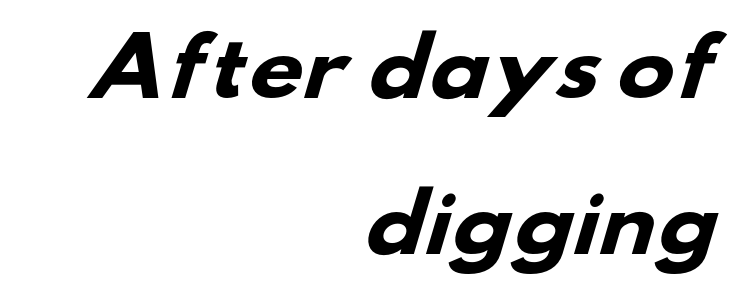
Q: Is the text bold? A: Yes.
Q: Is the typeface a serif or a sans-serif typeface? A: Sans-serif.
Q: Is the text underlined? A: No.
Q: How is the paragraph aligned? A: Right-aligned.
Q: Is the spacing between letters normal or unusually wide? A: Normal.
Q: Is the spacing between lines tight, normal or loose? A: Loose.
Q: Width (condensed, normal, or wide)? A: Wide.
Q: Stroke contrast? A: Low.
Q: x-height? A: Small.
Q: Monospaced? A: No.
